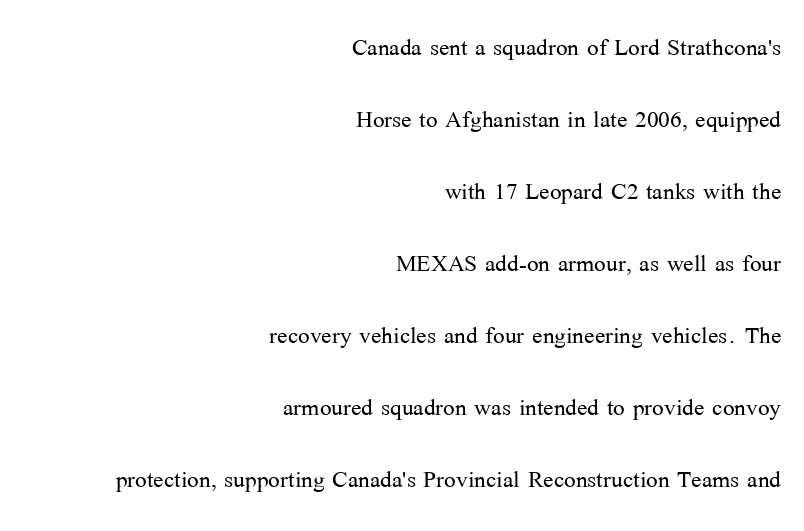
Q: Is the text bold? A: No.
Q: Is the text italic (slanted)? A: No, it is upright.
Q: Is the typeface a serif or a sans-serif typeface? A: Serif.
Q: Is the text underlined? A: No.
Q: How is the paragraph aligned? A: Right-aligned.
Q: Is the spacing between letters normal or unusually wide? A: Normal.
Q: Is the spacing between lines tight, normal or loose? A: Loose.
Q: Width (condensed, normal, or wide)? A: Normal.
Q: Stroke contrast? A: Medium.
Q: x-height? A: Medium.
Q: Monospaced? A: No.
